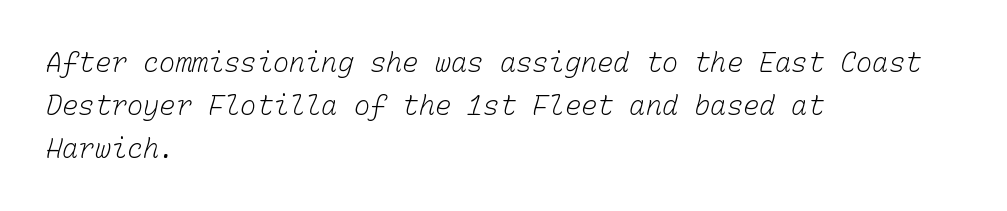
The image shows 27 px text type; set left-aligned, normal line spacing (1.59x), normal letter spacing, not underlined.
